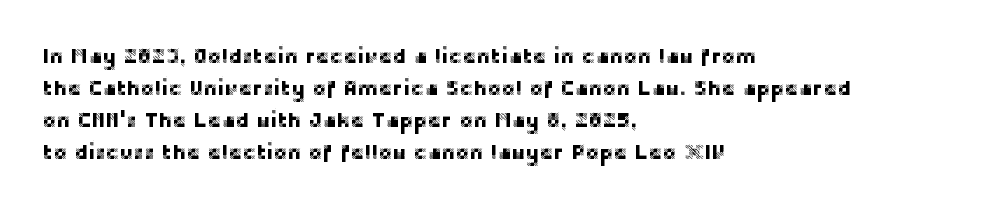
{"italic": "no", "underline": "no", "align": "left", "line_spacing": "normal", "line_spacing_ratio": 1.53, "letter_spacing": "normal", "letter_spacing_em": 0.0, "glyph_px": 21}
